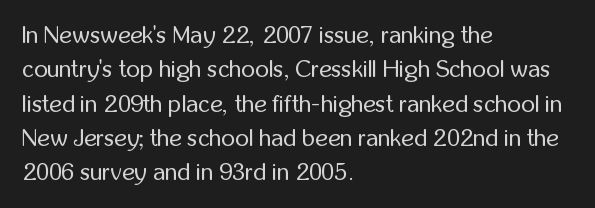
Vertical stems look standard width or narrower in stroke. Default kerning and tracking; the words read as compact shapes. These lines are set flush left with a ragged right edge. The baseline area is clear.
